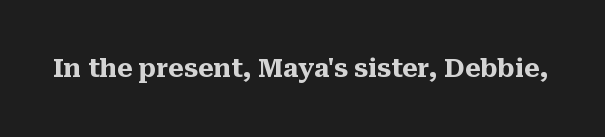
The image shows 25 px bold type, upright; set normal letter spacing, not underlined.
